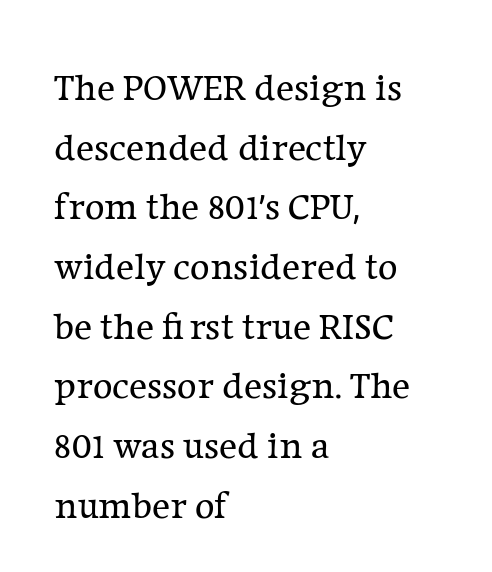
{"serif": "yes", "italic": "no", "bold": "no", "weight": "regular", "width": "normal", "stroke_contrast": "low", "x_height": "medium", "monospaced": "no", "underline": "no", "align": "left", "line_spacing": "normal", "line_spacing_ratio": 1.57, "letter_spacing": "normal", "letter_spacing_em": 0.0, "glyph_px": 38}
